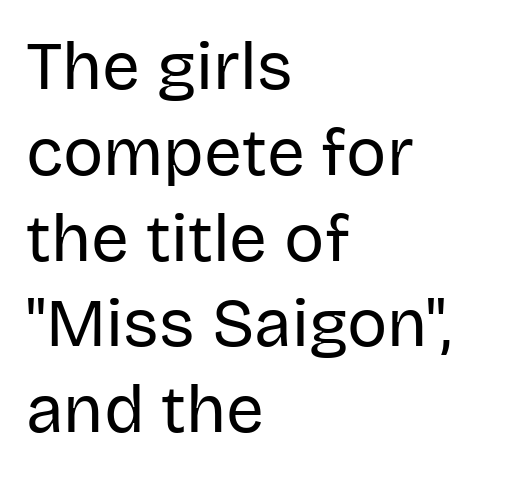
{"serif": "no", "italic": "no", "bold": "no", "weight": "regular", "width": "normal", "stroke_contrast": "low", "x_height": "large", "monospaced": "no", "underline": "no", "align": "left", "line_spacing": "normal", "line_spacing_ratio": 1.28, "letter_spacing": "normal", "letter_spacing_em": 0.0, "glyph_px": 67}
